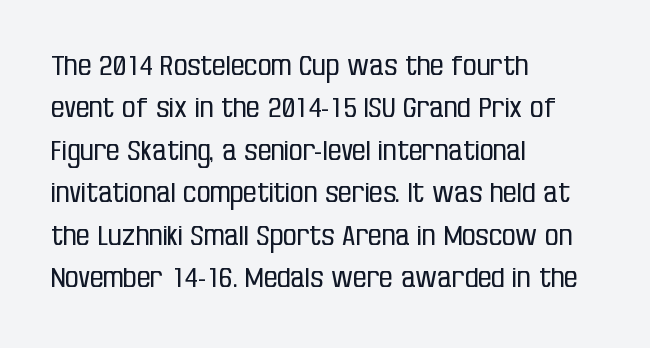
{"italic": "no", "bold": "no", "underline": "no", "align": "left", "line_spacing": "normal", "line_spacing_ratio": 1.57, "letter_spacing": "normal", "letter_spacing_em": 0.0, "glyph_px": 27}
